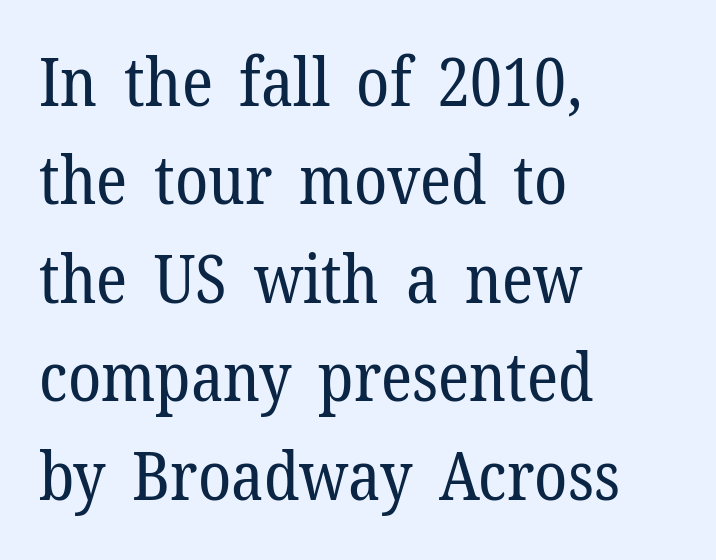
The image shows 67 px regular-weight serif type, upright; set left-aligned, normal line spacing (1.47x), normal letter spacing, not underlined; low stroke contrast and a medium x-height.
